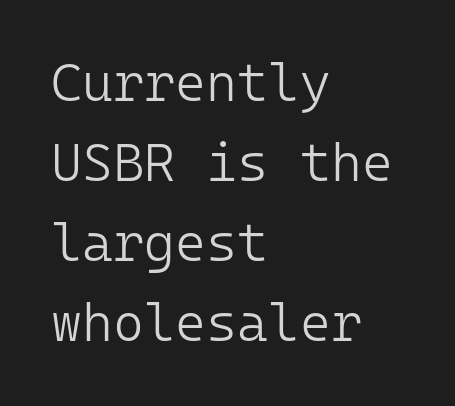
Q: Is the text bold? A: No.
Q: Is the text italic (slanted)? A: No, it is upright.
Q: Is the typeface a serif or a sans-serif typeface? A: Sans-serif.
Q: Is the text underlined? A: No.
Q: How is the paragraph aligned? A: Left-aligned.
Q: Is the spacing between letters normal or unusually wide? A: Normal.
Q: Is the spacing between lines tight, normal or loose? A: Normal.
Q: Width (condensed, normal, or wide)? A: Normal.
Q: Stroke contrast? A: Low.
Q: x-height? A: Medium.
Q: Monospaced? A: Yes.
